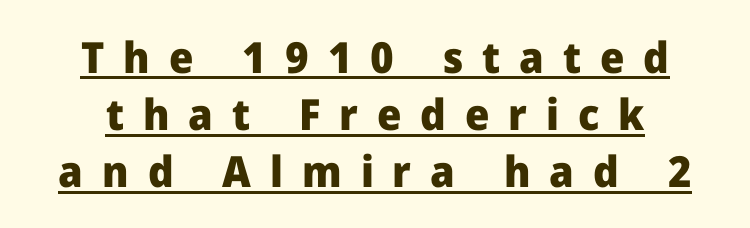
The image shows 43 px heavy sans-serif type, upright; set centered, normal line spacing (1.33x), unusually wide letter spacing (+0.44 em), underlined; low stroke contrast and a medium x-height.
